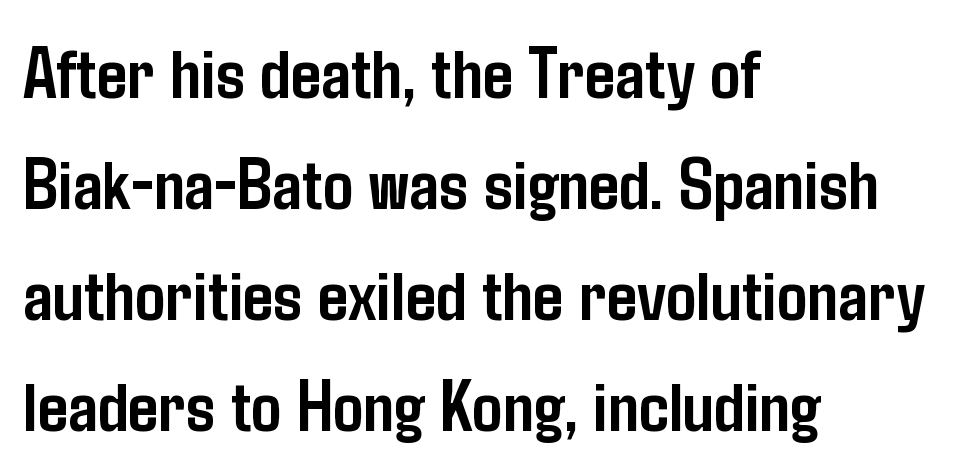
{"serif": "no", "italic": "no", "bold": "yes", "weight": "semibold", "width": "condensed", "stroke_contrast": "low", "x_height": "medium", "monospaced": "no", "underline": "no", "align": "left", "line_spacing": "normal", "line_spacing_ratio": 1.48, "letter_spacing": "normal", "letter_spacing_em": 0.0, "glyph_px": 75}
